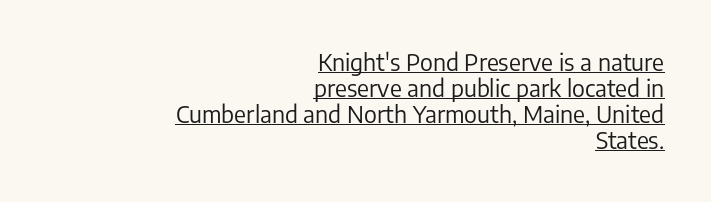
Casual observation: everything's shoved over to the right. Underlined type. The weight would be labelled regular, book, light, or lighter still. The letters sit at their default tracking, neither squeezed nor spread.
